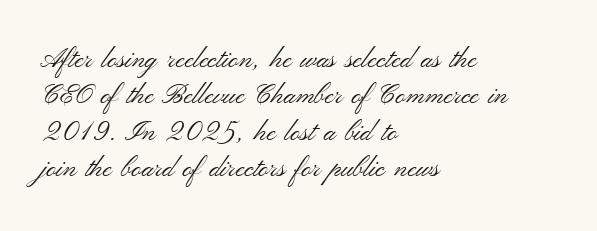
{"bold": "no", "underline": "no", "align": "left", "line_spacing": "normal", "line_spacing_ratio": 1.35, "letter_spacing": "normal", "letter_spacing_em": 0.0, "glyph_px": 27}
